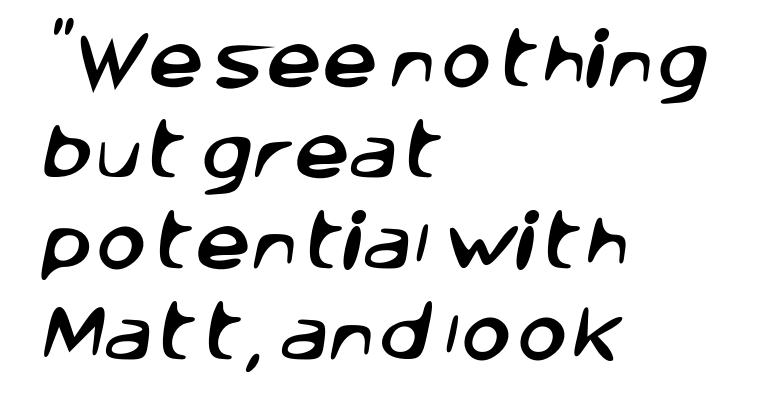
The image shows 62 px sans-serif type; set left-aligned, normal line spacing (1.47x), normal letter spacing, not underlined; low stroke contrast and a large x-height.
